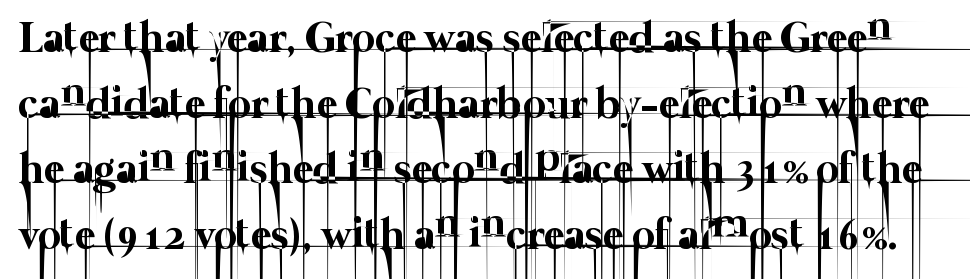
The strip under each line holds only bare page. Is the type heavy? It reads as light-to-regular instead. A typesetter would call this leading conventional body-copy spacing. Words appear dense and cohesive because spacing is normal. Looks like regular typesetting: each glyph gets only the width it needs.
